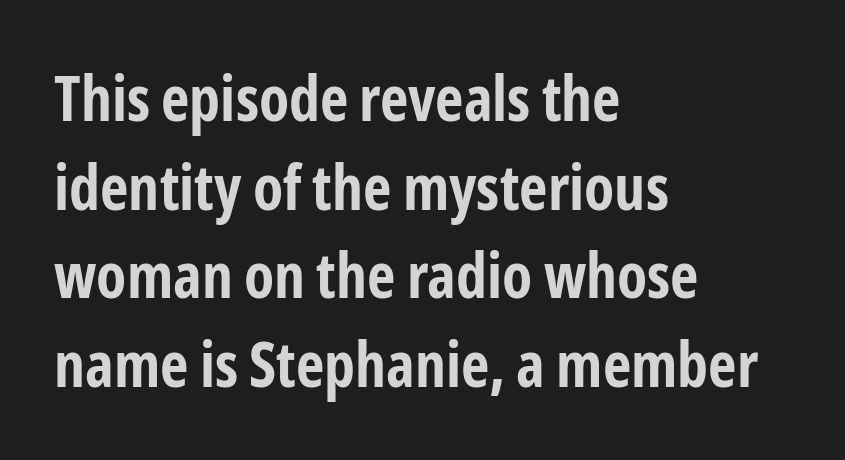
The image shows 62 px bold, condensed sans-serif type, upright; set left-aligned, normal line spacing (1.43x), normal letter spacing, not underlined; low stroke contrast and a medium x-height.
